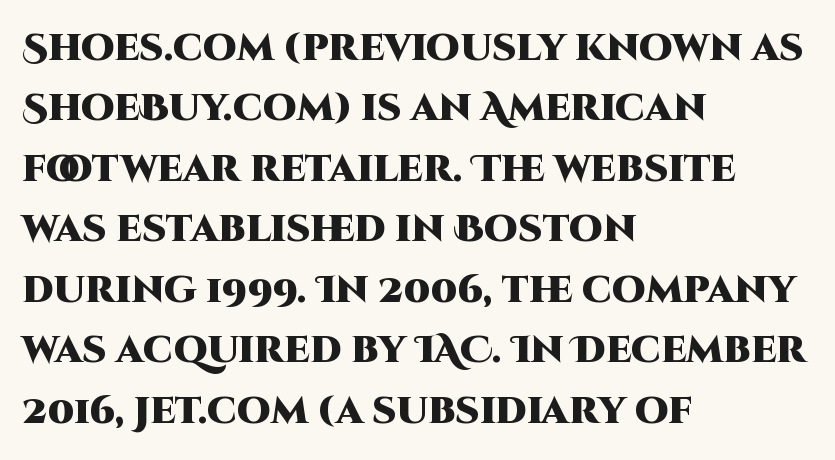
The image shows 38 px heavy sans-serif type, upright; set left-aligned, normal line spacing (1.59x), normal letter spacing, not underlined; high stroke contrast and a large x-height.
